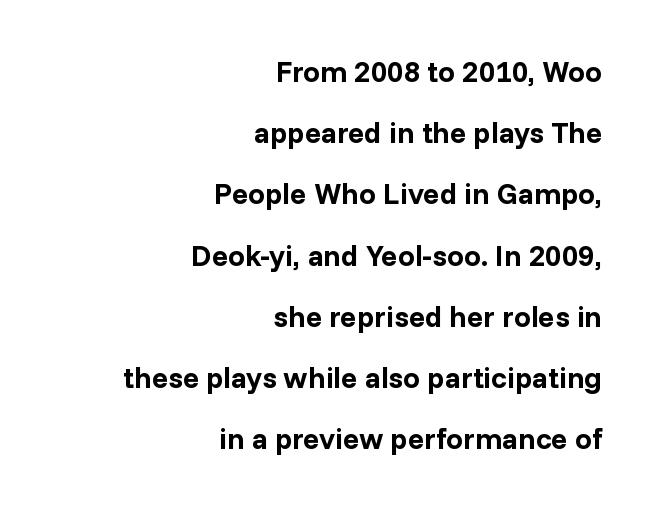
The image shows 30 px bold sans-serif type, upright; set right-aligned, loose line spacing (2.04x), normal letter spacing, not underlined; low stroke contrast and a medium x-height.
